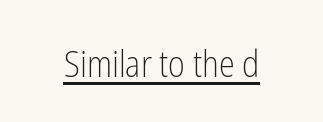
The passage shown is typed in a proportional face where columns would drift. The lettering stays uniformly vertical, giving the passage a roman look. Decoration check: the copy is underlined. The cut favours lightness, reaching ordinary text weight at its darkest.
